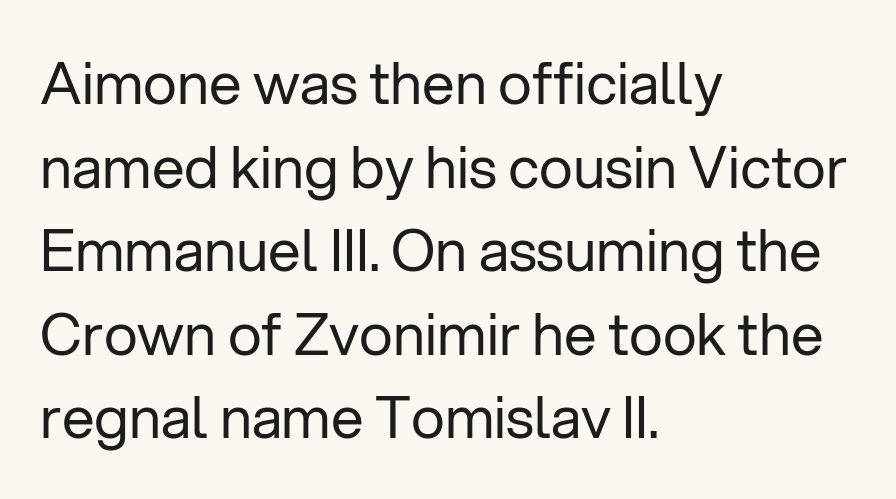
{"serif": "no", "italic": "no", "bold": "no", "weight": "regular", "width": "normal", "stroke_contrast": "low", "x_height": "medium", "monospaced": "no", "underline": "no", "align": "left", "line_spacing": "normal", "line_spacing_ratio": 1.44, "letter_spacing": "normal", "letter_spacing_em": 0.0, "glyph_px": 58}
